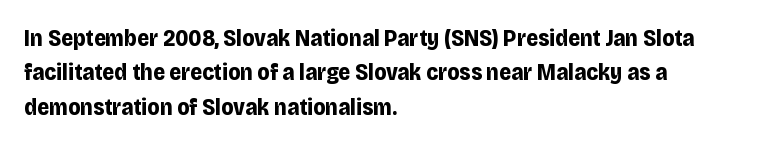
Q: Is the text bold? A: Yes.
Q: Is the text italic (slanted)? A: No, it is upright.
Q: Is the text underlined? A: No.
Q: How is the paragraph aligned? A: Left-aligned.
Q: Is the spacing between letters normal or unusually wide? A: Normal.
Q: Is the spacing between lines tight, normal or loose? A: Normal.
